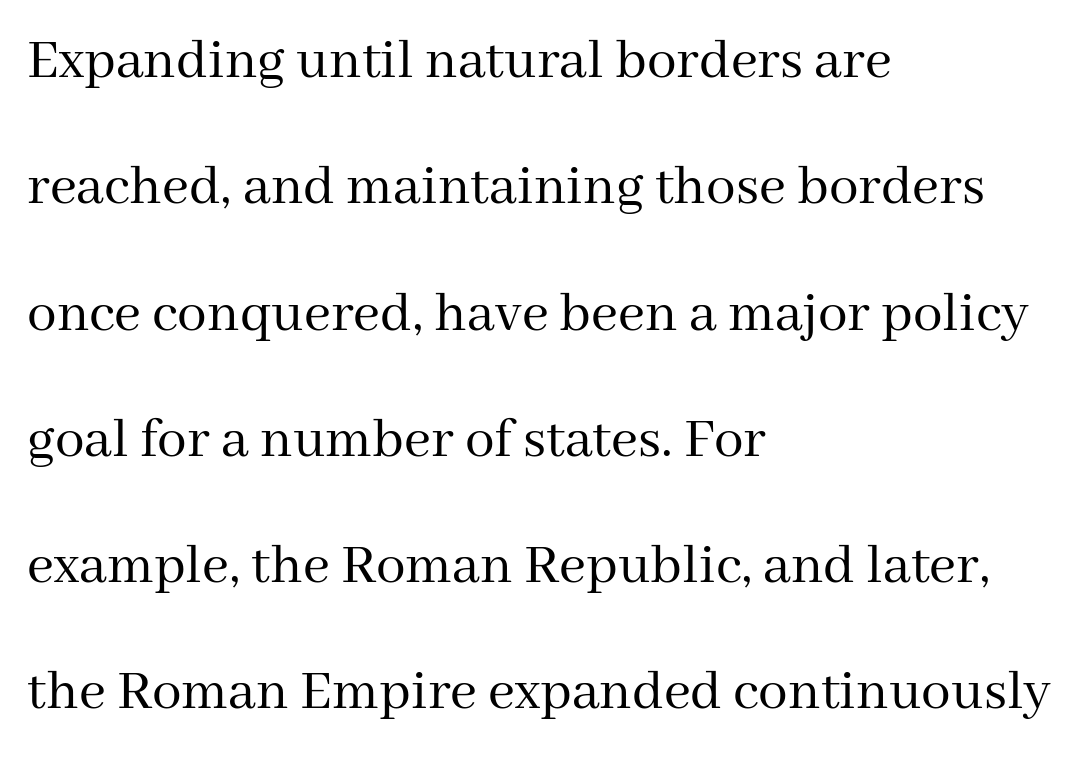
Q: Is the text bold? A: No.
Q: Is the text italic (slanted)? A: No, it is upright.
Q: Is the typeface a serif or a sans-serif typeface? A: Serif.
Q: Is the text underlined? A: No.
Q: How is the paragraph aligned? A: Left-aligned.
Q: Is the spacing between letters normal or unusually wide? A: Normal.
Q: Is the spacing between lines tight, normal or loose? A: Loose.
Q: Width (condensed, normal, or wide)? A: Normal.
Q: Stroke contrast? A: Medium.
Q: x-height? A: Medium.
Q: Monospaced? A: No.
